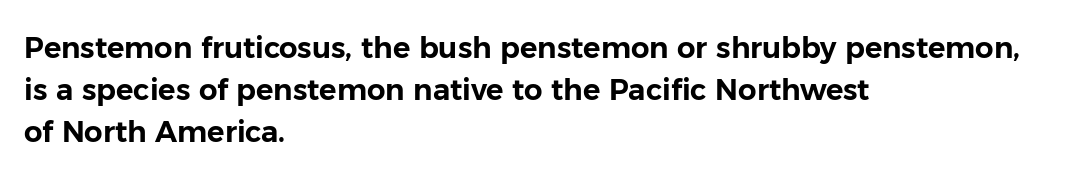
Bare-footed words on every line. You can tell from the bare stems that sans-serif type was used. The type sits square on the baseline with zero lean. You could not count columns in this text — the font is proportionally spaced.
